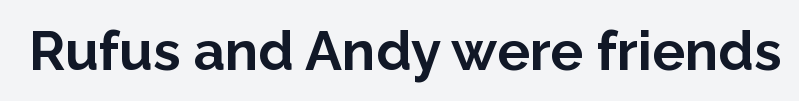
The image shows 55 px bold sans-serif type, upright; set normal letter spacing, not underlined; low stroke contrast and a medium x-height.
